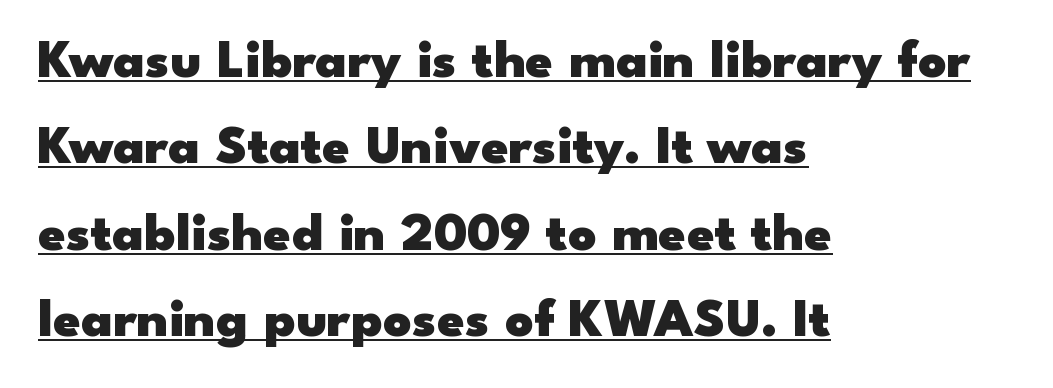
Serif or sans? Sans — the stroke terminals are bare. A typesetter would mark this as roman, not italic. Baseline-to-baseline distance is the conventional proportion of letter height. The type is set solid horizontally, with unmodified tracking. Check the space under the baseline: a stroke is drawn there.
